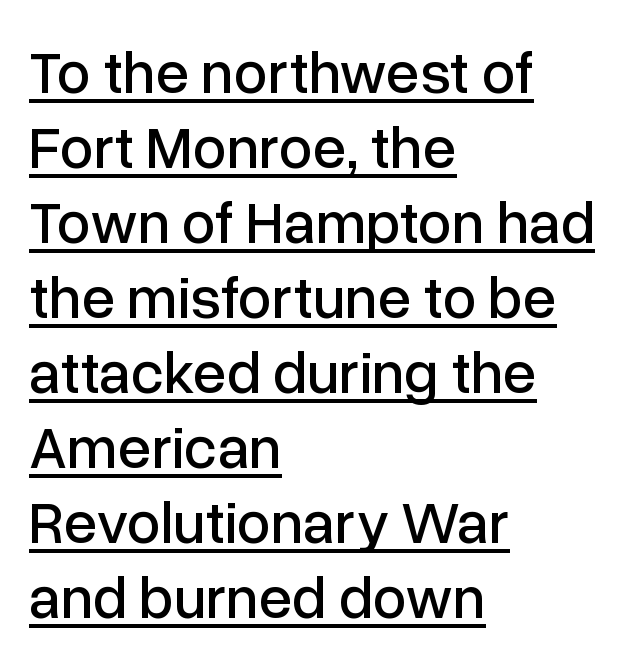
Varying glyph widths throughout — classic text-font behaviour. The characters display no serif detailing; their extremities are plain. The lettering stays uniformly vertical, giving the passage a roman look. The face used here appears with an underline applied.
